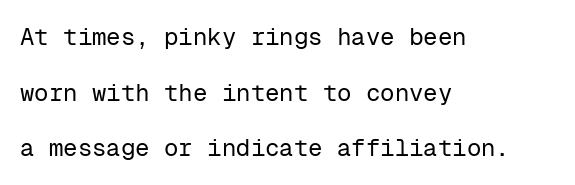
{"italic": "no", "bold": "no", "underline": "no", "align": "left", "line_spacing": "loose", "line_spacing_ratio": 2.32, "letter_spacing": "normal", "letter_spacing_em": 0.0, "glyph_px": 24}
